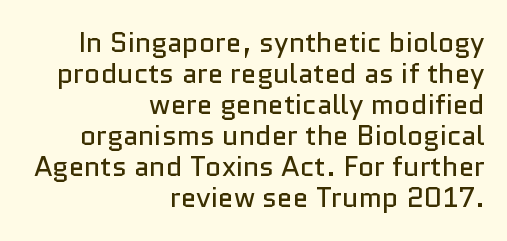
{"serif": "no", "italic": "no", "bold": "no", "weight": "regular", "width": "normal", "stroke_contrast": "low", "x_height": "medium", "monospaced": "no", "underline": "no", "align": "right", "line_spacing": "tight", "line_spacing_ratio": 1.11, "letter_spacing": "normal", "letter_spacing_em": 0.0, "glyph_px": 28}
